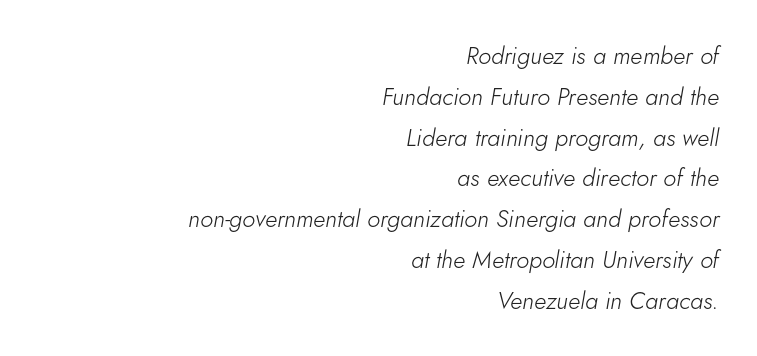
{"italic": "yes", "lean": "right", "slant_degrees": 5, "bold": "no", "underline": "no", "align": "right", "line_spacing": "normal", "line_spacing_ratio": 1.7, "letter_spacing": "normal", "letter_spacing_em": 0.0, "glyph_px": 24}
